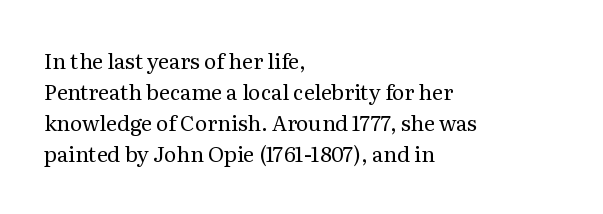
The image shows 21 px text type, upright; set left-aligned, normal line spacing (1.48x), normal letter spacing, not underlined.
